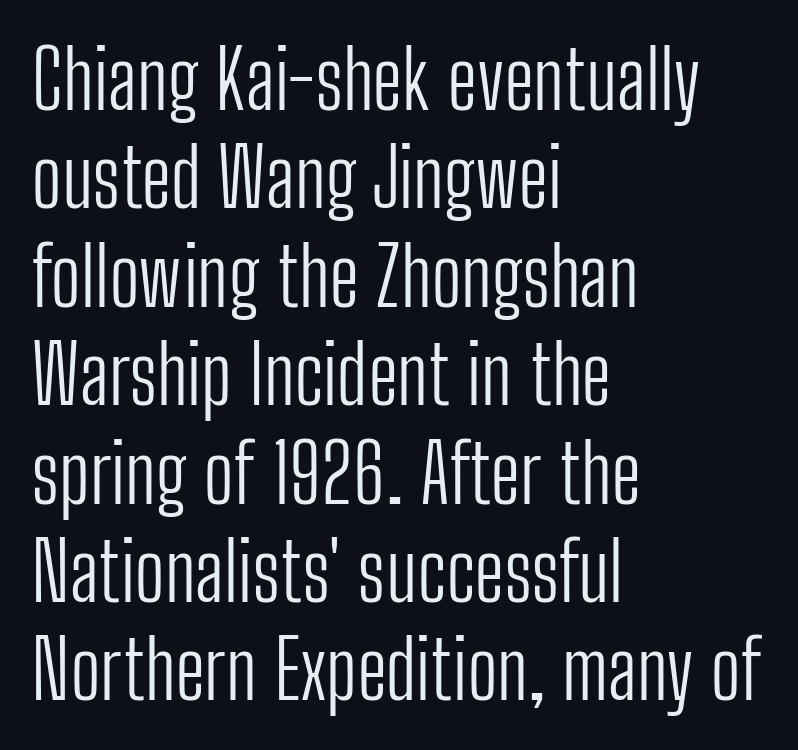
A typesetter would call this proportional, since set widths differ per character. Nope, no serifs anywhere on these letters. The strokes are not fattened; the text isn't bold. These lines keep a tight, regular rhythm from letter to letter. Anything drawn beneath the words? Only blank space. Every stem runs plumb, perpendicular to the baseline.
